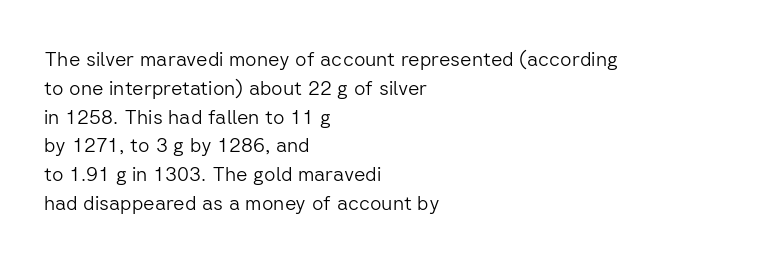
{"italic": "no", "bold": "no", "underline": "no", "align": "left", "line_spacing": "normal", "line_spacing_ratio": 1.44, "letter_spacing": "normal", "letter_spacing_em": 0.0, "glyph_px": 20}
